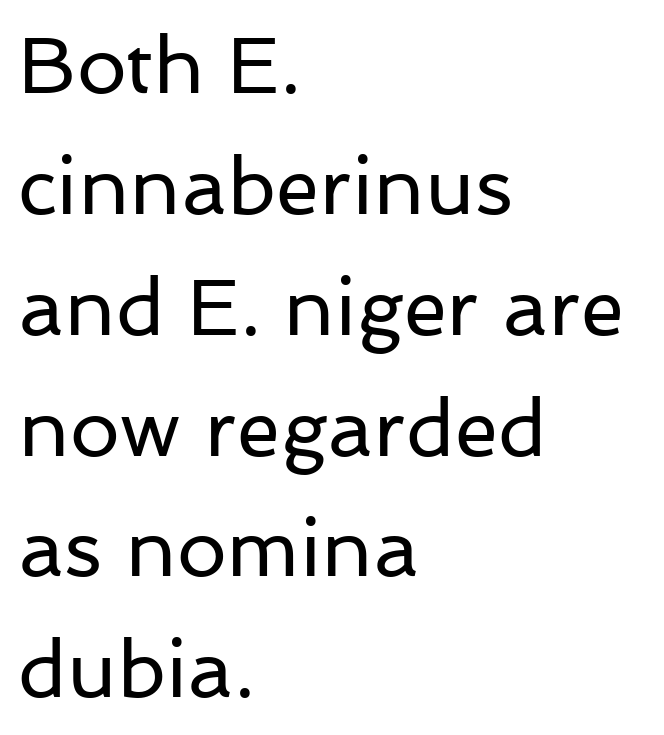
One glance says typical: line gaps are just what's usual. Nothing heavy about these letters — not bold at all. Every character sits straight up, as roman type does. The designer went with a sans here, leaving each stem footless. The glyphs are unaccompanied by any horizontal stroke below them.
